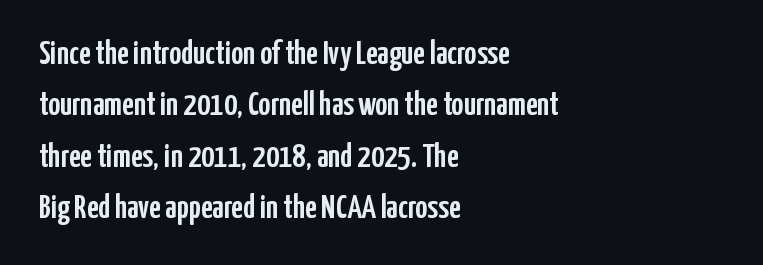
Notice how the passage keeps a crisp vertical edge on the left only. Caption: standard tracking, unaltered. These lines were composed using upright roman letters. The space directly below the letters is spotless. Typographically, this falls in the sans-serif category. Spacing verdict: proportional, widths tailored to each character.
